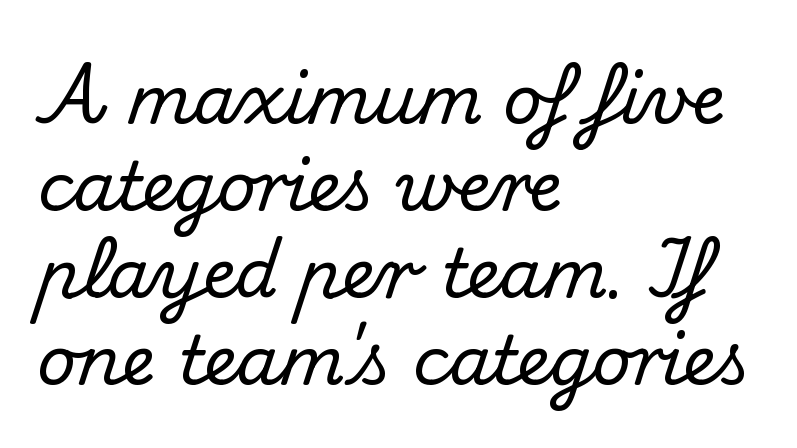
The paragraph shown leans on its left margin. Is this a fixed-width face? No — the glyphs have proportional, varying widths. How are the letters spaced? Ordinarily, with no added tracking. The string is rendered with underlining switched off.
